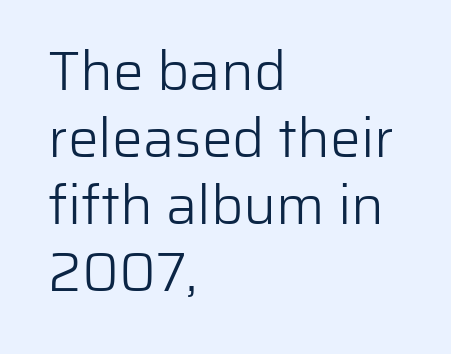
Q: Is the text bold? A: No.
Q: Is the text italic (slanted)? A: No, it is upright.
Q: Is the typeface a serif or a sans-serif typeface? A: Sans-serif.
Q: Is the text underlined? A: No.
Q: How is the paragraph aligned? A: Left-aligned.
Q: Is the spacing between letters normal or unusually wide? A: Normal.
Q: Width (condensed, normal, or wide)? A: Normal.
Q: Stroke contrast? A: Low.
Q: x-height? A: Medium.
Q: Monospaced? A: No.
